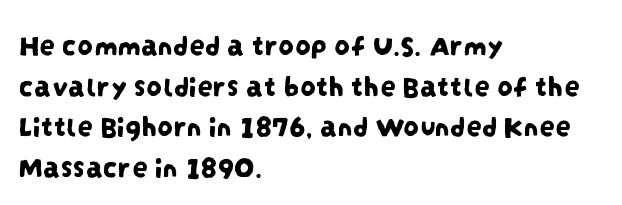
Q: Is the typeface a serif or a sans-serif typeface? A: Sans-serif.
Q: Is the text underlined? A: No.
Q: How is the paragraph aligned? A: Left-aligned.
Q: Is the spacing between letters normal or unusually wide? A: Normal.
Q: Is the spacing between lines tight, normal or loose? A: Normal.
Q: Width (condensed, normal, or wide)? A: Condensed.
Q: Stroke contrast? A: Low.
Q: x-height? A: Large.
Q: Monospaced? A: No.
